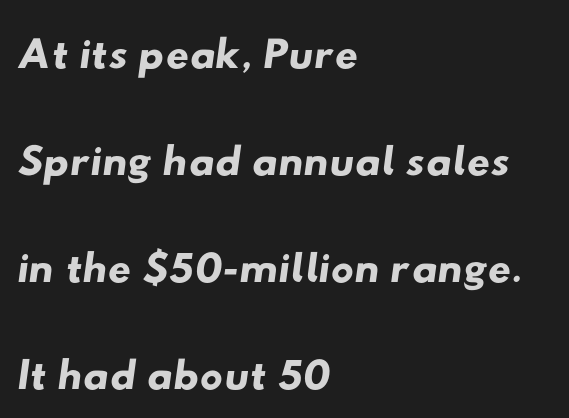
Proportional: the letters do not fall into vertical columns. The passage is arranged the way most books set body copy — flush left. A typesetter would call this zero additional tracking. Is this a sans? Yes — the strokes have no serifs. The leading is moderate, giving the passage an even texture.
